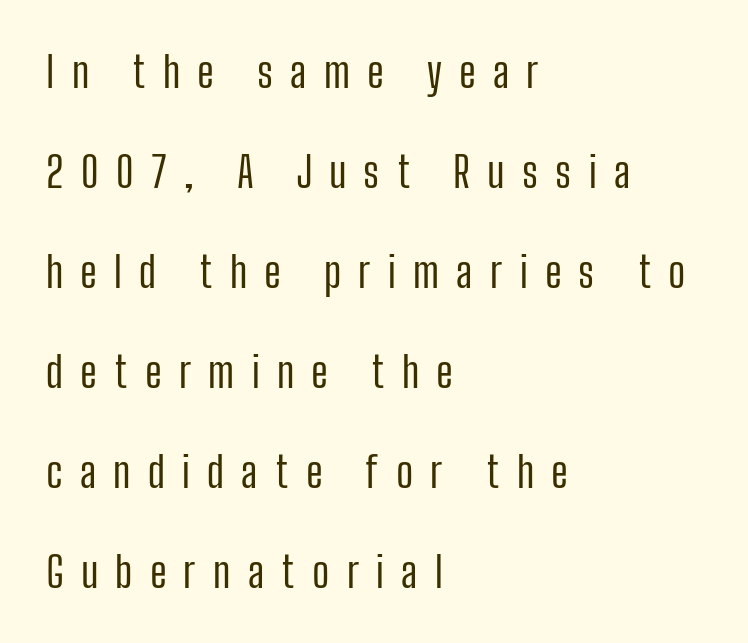
The face used here is proportionally spaced, like ordinary book or web type. A typesetter would call this heavily tracked-out type. Is there any slant? The stems are plumb. The designer went with a sans here, leaving each stem footless.
